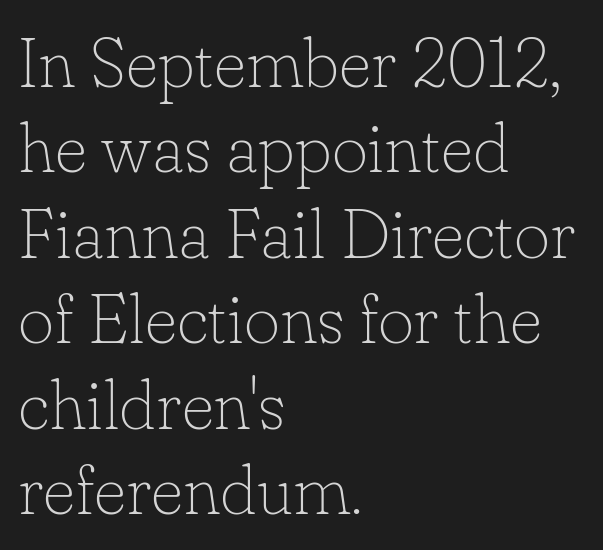
How are the letters spaced? Ordinarily, with no added tracking. This sample uses an upright cut, with every glyph sitting square on the baseline. Is this a fixed-width face? No — the glyphs have proportional, varying widths. The string is rendered with underlining switched off.
